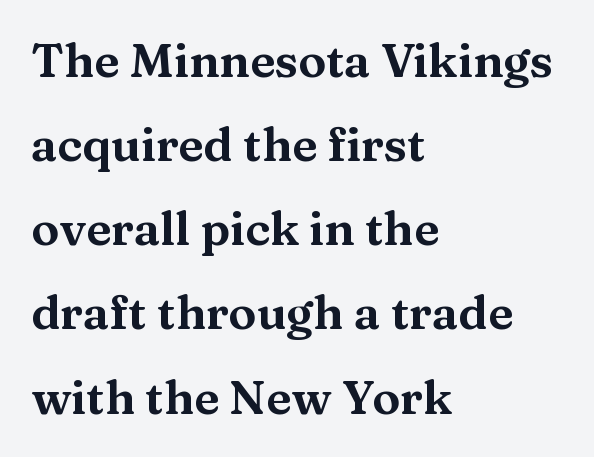
If you drew a line through each stem, it would be perfectly vertical. Does the type have serifs? Yes, each stem ends in a small foot. A typesetter would call this proportional, since set widths differ per character. Rule under the text: the space is simply empty. Casual observation: everything's shoved over to the left. Look at the tracking — it's just the regular setting, nothing added.
